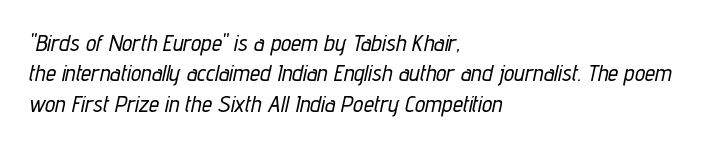
{"italic": "yes", "lean": "right", "slant_degrees": 12, "underline": "no", "align": "left", "line_spacing": "normal", "line_spacing_ratio": 1.32, "letter_spacing": "normal", "letter_spacing_em": 0.0, "glyph_px": 23}
